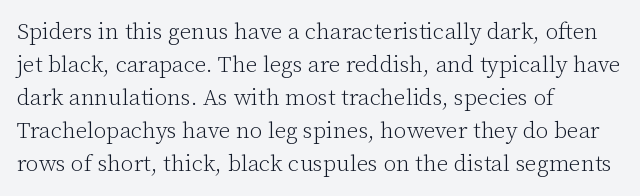
Q: Is the text bold? A: No.
Q: Is the text italic (slanted)? A: No, it is upright.
Q: Is the text underlined? A: No.
Q: How is the paragraph aligned? A: Left-aligned.
Q: Is the spacing between letters normal or unusually wide? A: Normal.
Q: Is the spacing between lines tight, normal or loose? A: Normal.
